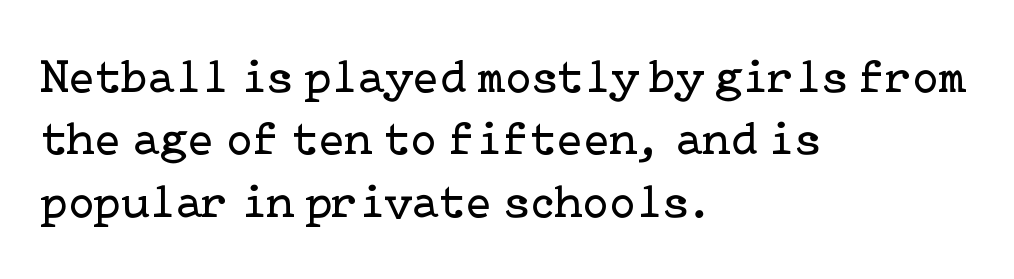
The image shows 48 px regular-weight serif type, upright; set left-aligned, normal line spacing (1.3x), normal letter spacing, not underlined; low stroke contrast and a medium x-height.
